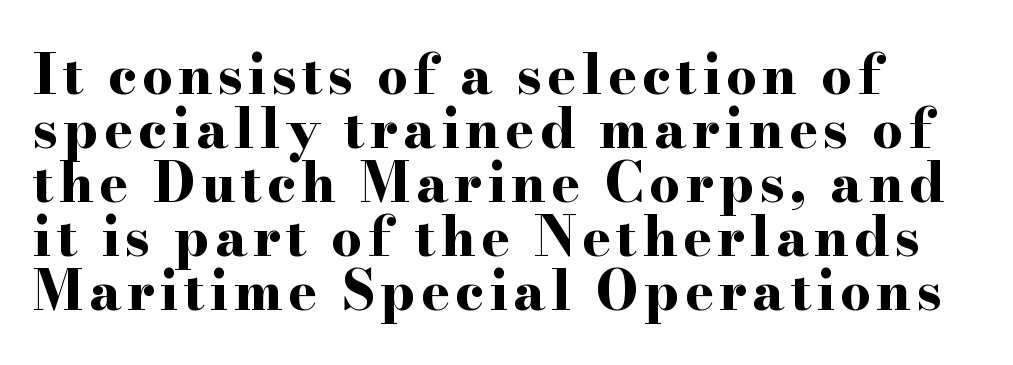
Characters remain perfectly vertical along every line. This is heavy type, rendered in bold. The baseline area is clear. Here the designer chose a conventional face with non-uniform glyph widths. The vertical gap from one line to the next is small.
